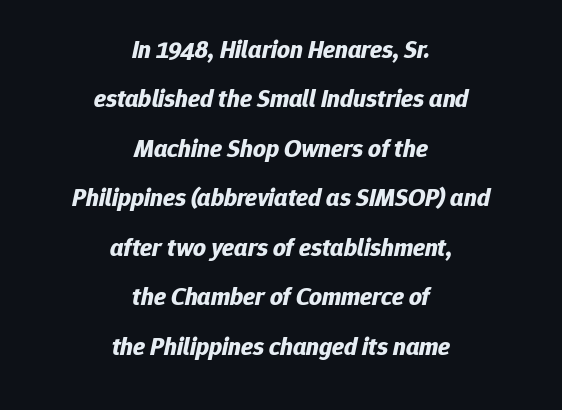
{"italic": "yes", "lean": "right", "slant_degrees": 12, "bold": "yes", "underline": "no", "align": "center", "line_spacing": "loose", "line_spacing_ratio": 1.98, "letter_spacing": "normal", "letter_spacing_em": 0.0, "glyph_px": 25}
